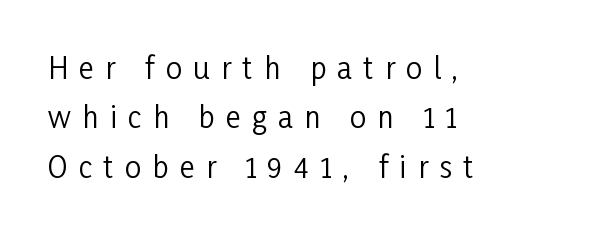
Q: Is the text bold? A: No.
Q: Is the text italic (slanted)? A: No, it is upright.
Q: Is the typeface a serif or a sans-serif typeface? A: Sans-serif.
Q: Is the text underlined? A: No.
Q: How is the paragraph aligned? A: Left-aligned.
Q: Is the spacing between letters normal or unusually wide? A: Unusually wide.
Q: Is the spacing between lines tight, normal or loose? A: Normal.
Q: Width (condensed, normal, or wide)? A: Condensed.
Q: Stroke contrast? A: Low.
Q: x-height? A: Medium.
Q: Monospaced? A: No.
